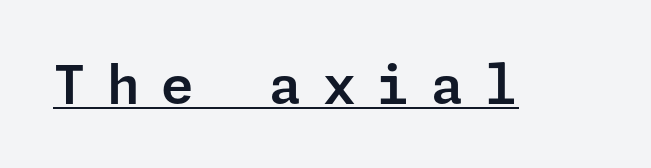
The image shows 53 px sans-serif type, upright; set unusually wide letter spacing (+0.4 em), underlined; low stroke contrast and a medium x-height.
